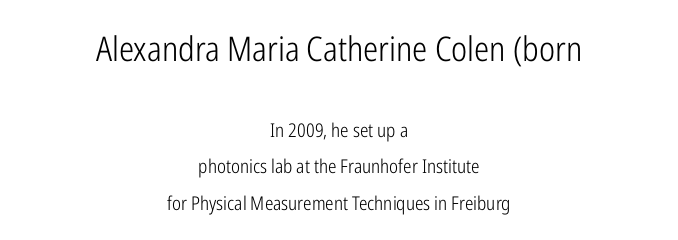
The axis of the letterforms is exactly vertical. The passage shown stacks its lines with a broad gap. The lines in this sample share a center point and differ in where they start and stop. This rendering leaves character spacing at its baseline value. Ink coverage per letter is moderate at most. The words here are not underlined.
